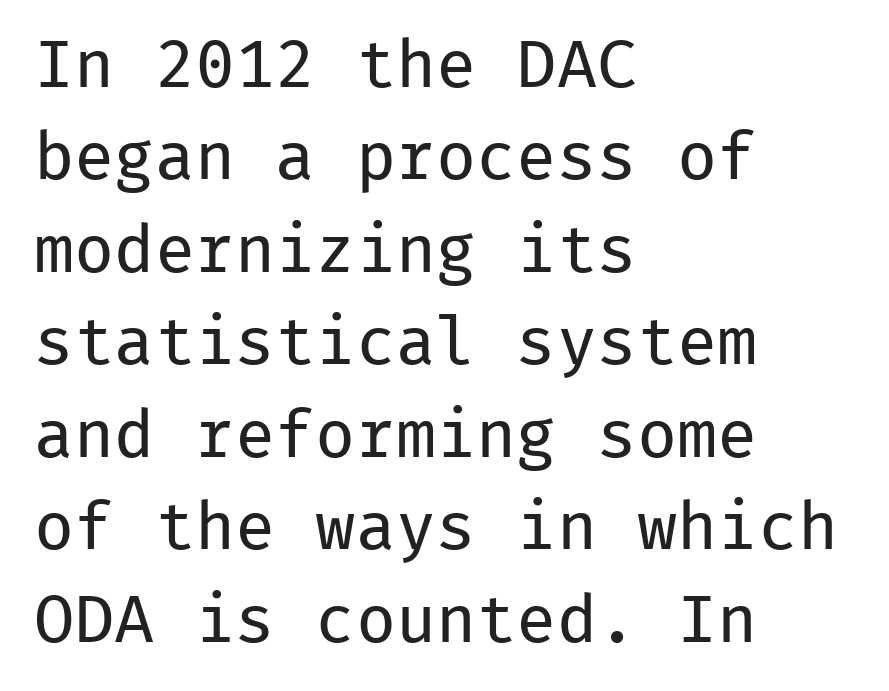
The image shows 67 px regular-weight sans-serif type, upright, monospaced; set left-aligned, normal line spacing (1.38x), normal letter spacing, not underlined; low stroke contrast and a medium x-height.
